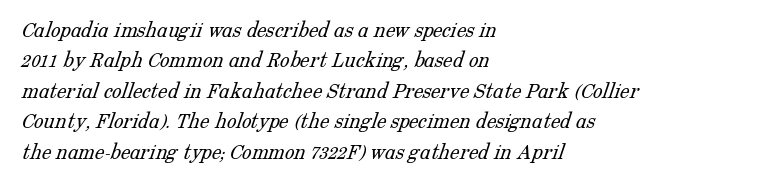
The image shows 24 px text type; set left-aligned, normal line spacing (1.27x), normal letter spacing, not underlined.
